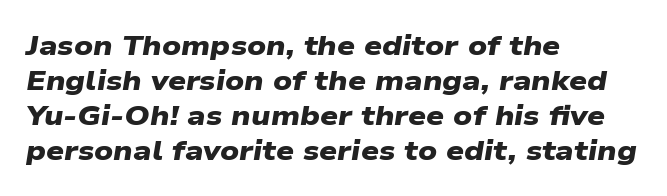
{"serif": "no", "bold": "yes", "weight": "heavy", "width": "wide", "stroke_contrast": "low", "x_height": "medium", "monospaced": "no", "underline": "no", "align": "left", "line_spacing": "normal", "line_spacing_ratio": 1.25, "letter_spacing": "normal", "letter_spacing_em": 0.0, "glyph_px": 28}
